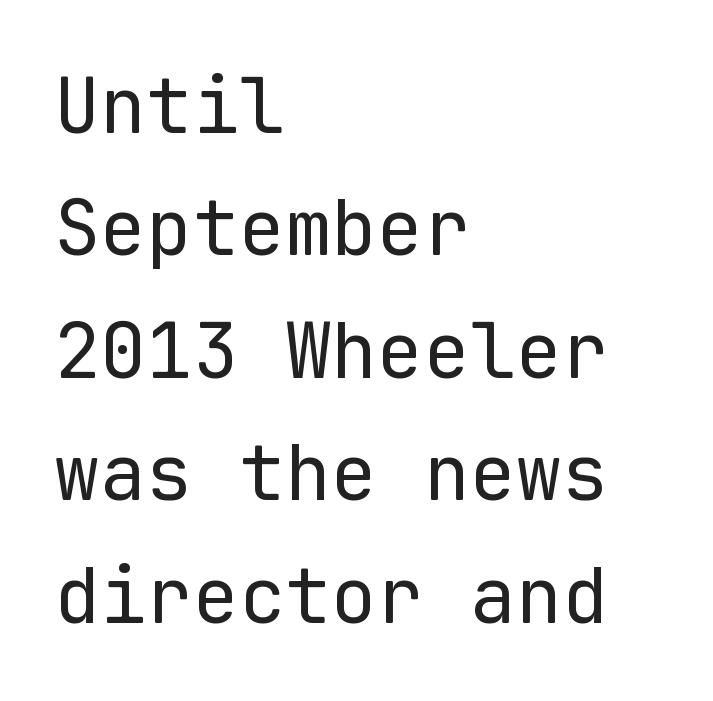
The image shows 77 px regular-weight sans-serif type, upright, monospaced; set left-aligned, normal line spacing (1.59x), normal letter spacing, not underlined; low stroke contrast and a medium x-height.
